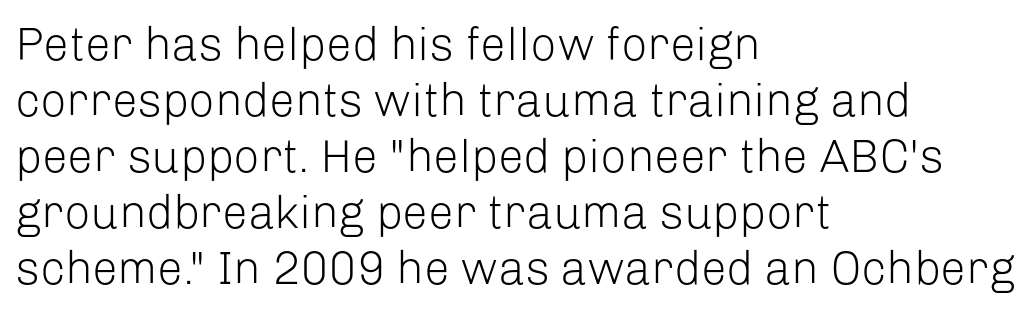
Q: Is the text bold? A: No.
Q: Is the text italic (slanted)? A: No, it is upright.
Q: Is the typeface a serif or a sans-serif typeface? A: Sans-serif.
Q: Is the text underlined? A: No.
Q: How is the paragraph aligned? A: Left-aligned.
Q: Is the spacing between letters normal or unusually wide? A: Normal.
Q: Width (condensed, normal, or wide)? A: Normal.
Q: Stroke contrast? A: Low.
Q: x-height? A: Medium.
Q: Monospaced? A: No.
